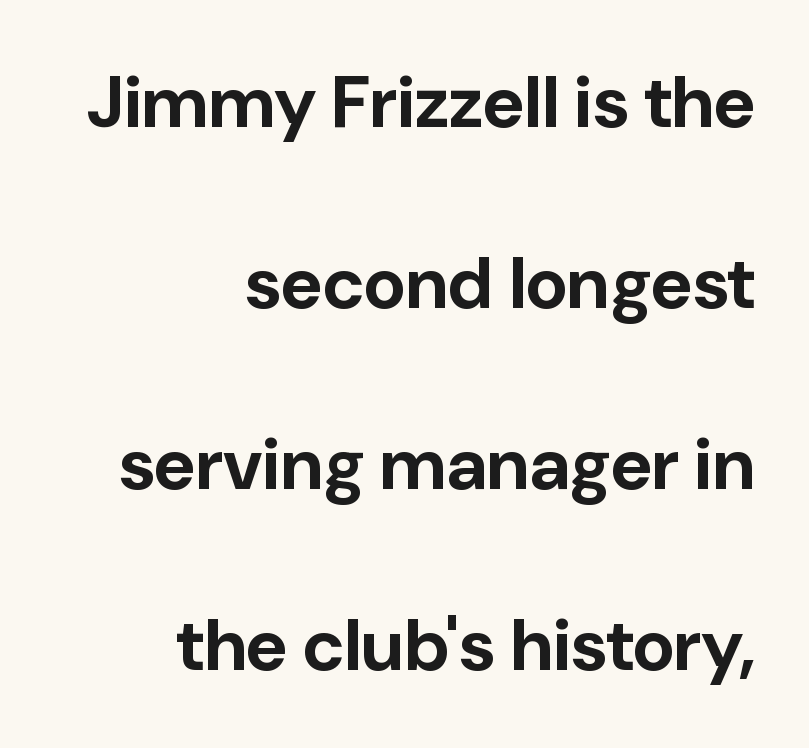
The passage shown stacks its lines with a broad gap. Serif or sans? Sans — the stroke terminals are bare. The letters stand straight up with perfectly vertical stems. The baseline area is clear. Caption: standard tracking, unaltered.
